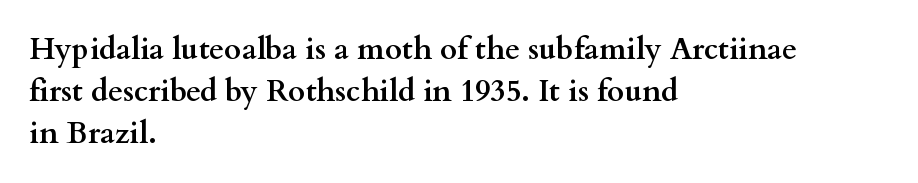
Default kerning and tracking; the words read as compact shapes. Thick stems and heavy bowls — unmistakably bold. Notice how descenders clear the ascenders below comfortably — that's standard leading. Character widths vary here, with narrow letters taking less room than wide ones. Descenders are the only things crossing below the line. When letters stand straight like this, we call the style roman or upright.
